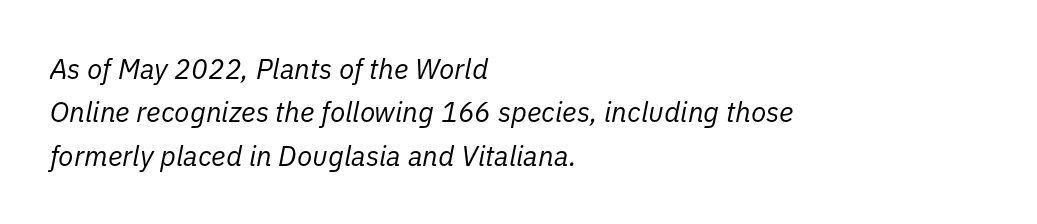
Q: Is the text bold? A: No.
Q: Is the text italic (slanted)? A: Yes, it leans right by about 11 degrees.
Q: Is the text underlined? A: No.
Q: How is the paragraph aligned? A: Left-aligned.
Q: Is the spacing between letters normal or unusually wide? A: Normal.
Q: Is the spacing between lines tight, normal or loose? A: Normal.
Q: Width (condensed, normal, or wide)? A: Normal.
Q: Stroke contrast? A: Low.
Q: x-height? A: Medium.
Q: Monospaced? A: No.
